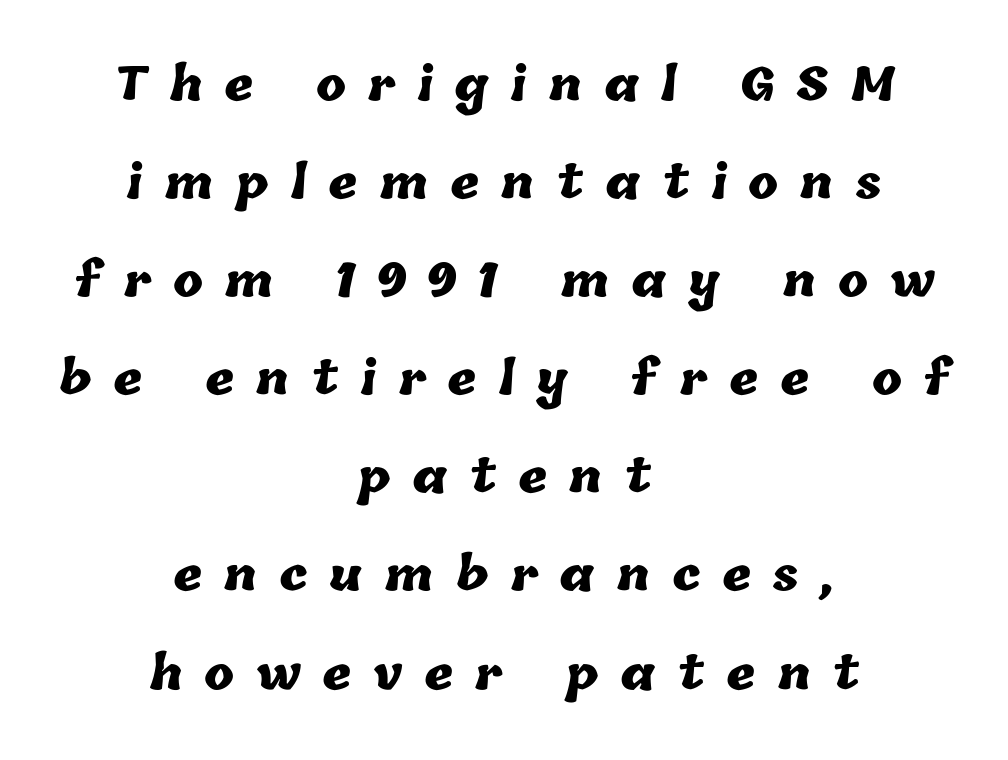
The image shows 45 px heavy type; set centered, loose line spacing (2.18x), unusually wide letter spacing (+0.48 em), not underlined; low stroke contrast and a medium x-height.
